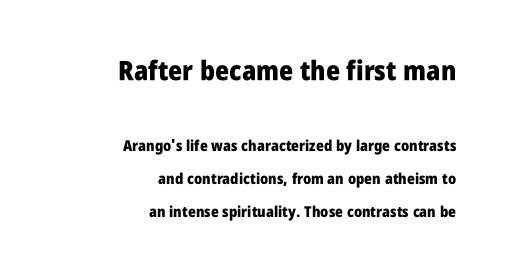
{"italic": "no", "bold": "yes", "underline": "no", "align": "right", "line_spacing": "loose", "line_spacing_ratio": 2.22, "letter_spacing": "normal", "letter_spacing_em": 0.0, "larger_block": "first", "size_ratio": 1.8, "glyph_px": 27}
